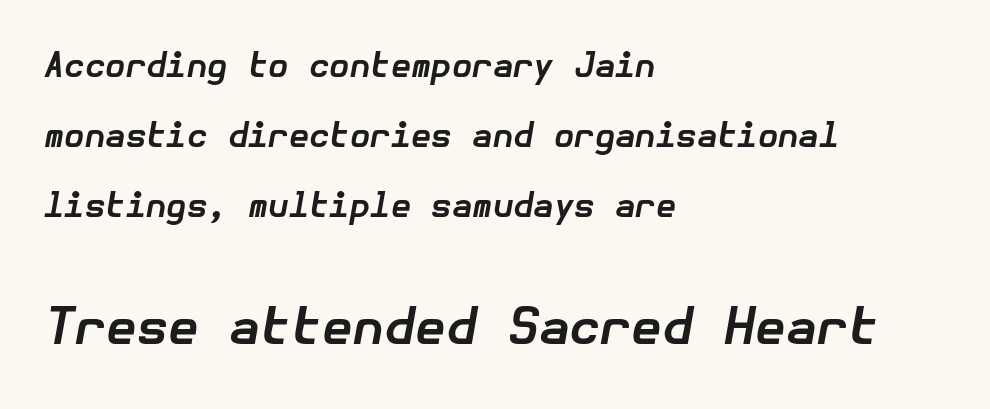
{"italic": "yes", "lean": "right", "slant_degrees": 10, "bold": "yes", "weight": "bold", "width": "normal", "stroke_contrast": "low", "x_height": "medium", "underline": "no", "align": "left", "line_spacing": "loose", "line_spacing_ratio": 2.12, "letter_spacing": "normal", "letter_spacing_em": 0.0, "larger_block": "second", "size_ratio": 1.52, "glyph_px": 50}
